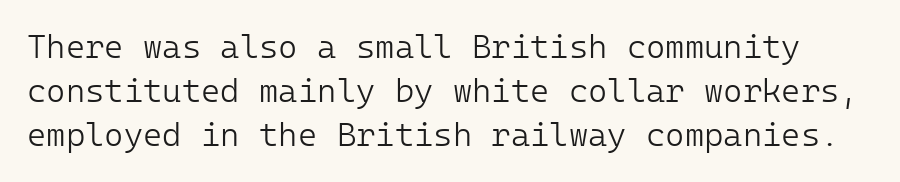
Q: Is the text bold? A: No.
Q: Is the text italic (slanted)? A: No, it is upright.
Q: Is the typeface a serif or a sans-serif typeface? A: Sans-serif.
Q: Is the text underlined? A: No.
Q: Is the spacing between letters normal or unusually wide? A: Normal.
Q: Is the spacing between lines tight, normal or loose? A: Normal.
Q: Width (condensed, normal, or wide)? A: Normal.
Q: Stroke contrast? A: Low.
Q: x-height? A: Medium.
